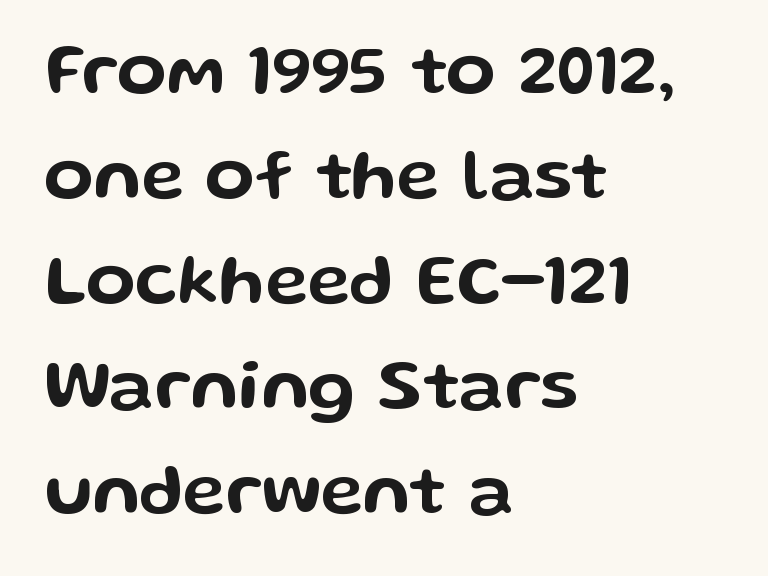
Q: Is the text italic (slanted)? A: No, it is upright.
Q: Is the typeface a serif or a sans-serif typeface? A: Sans-serif.
Q: Is the text underlined? A: No.
Q: How is the paragraph aligned? A: Left-aligned.
Q: Is the spacing between letters normal or unusually wide? A: Normal.
Q: Is the spacing between lines tight, normal or loose? A: Normal.
Q: Width (condensed, normal, or wide)? A: Wide.
Q: Stroke contrast? A: Low.
Q: x-height? A: Medium.
Q: Monospaced? A: No.
